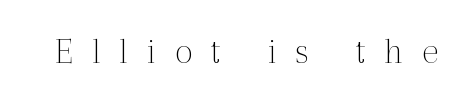
{"serif": "yes", "italic": "no", "bold": "no", "weight": "thin", "width": "normal", "x_height": "medium", "monospaced": "no", "underline": "no", "letter_spacing": "wide", "letter_spacing_em": 0.48, "glyph_px": 39}
